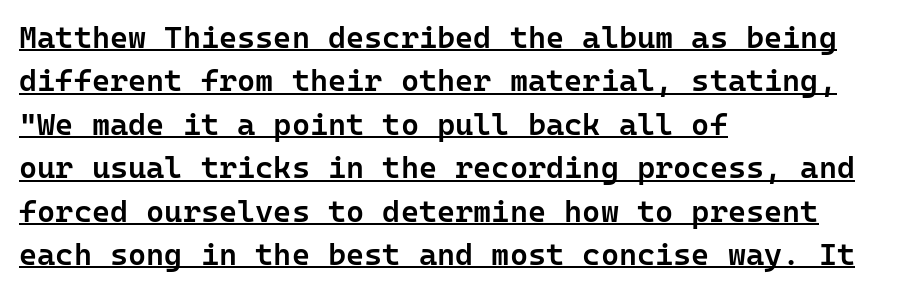
{"serif": "no", "italic": "no", "bold": "semi", "weight": "semibold", "width": "normal", "stroke_contrast": "low", "x_height": "medium", "monospaced": "yes", "underline": "yes", "align": "left", "line_spacing": "normal", "line_spacing_ratio": 1.4, "letter_spacing": "normal", "letter_spacing_em": 0.0, "glyph_px": 31}
